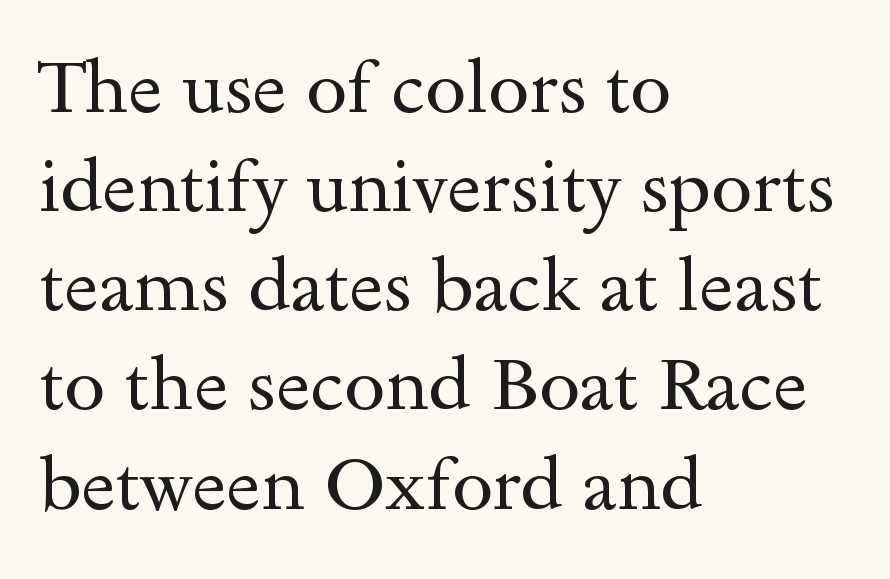
The passage shown is typeset with a serif family. Rows of type keep a routine distance in the vertical direction. You could not count columns in this text — the font is proportionally spaced. Compared with a typical body face, this is equally light or lighter still. The gap between lines stays unmarked.
